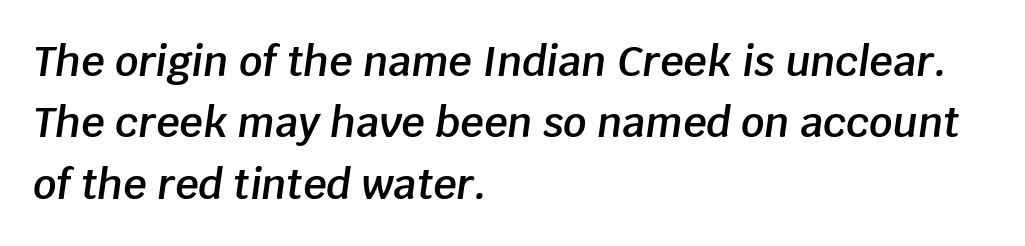
The image shows 41 px semibold type, italic (leaning right); set left-aligned, normal line spacing (1.5x), normal letter spacing, not underlined; low stroke contrast and a large x-height.
